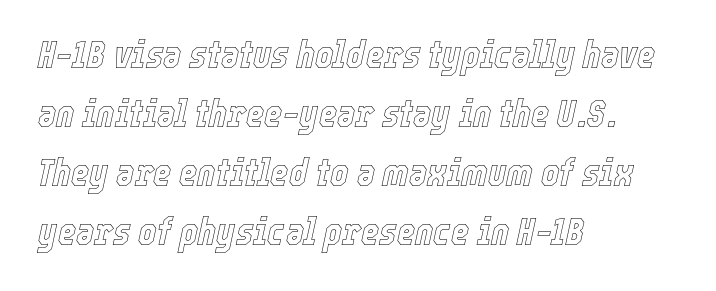
Q: Is the text italic (slanted)? A: Yes, it leans right by about 12 degrees.
Q: Is the text underlined? A: No.
Q: How is the paragraph aligned? A: Left-aligned.
Q: Is the spacing between letters normal or unusually wide? A: Normal.
Q: Is the spacing between lines tight, normal or loose? A: Normal.
Q: Width (condensed, normal, or wide)? A: Condensed.
Q: x-height? A: Medium.
Q: Monospaced? A: No.
